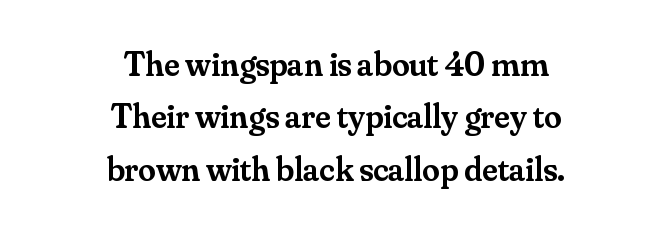
{"serif": "yes", "italic": "no", "bold": "semi", "weight": "semibold", "width": "normal", "stroke_contrast": "medium", "x_height": "small", "monospaced": "no", "underline": "no", "align": "center", "line_spacing": "normal", "line_spacing_ratio": 1.5, "letter_spacing": "normal", "letter_spacing_em": 0.0, "glyph_px": 35}
